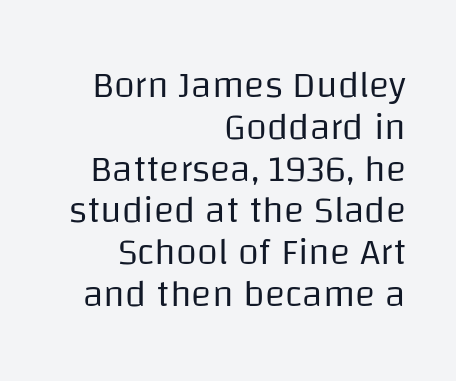
Do the characters align in a grid? No, the font is proportional. The strip under each line holds only bare page. Each letter's strokes conclude bluntly, with no projecting serifs. Compared with a typical body face, this is equally light or lighter still. The paragraph has a hard right edge and a soft left edge. The line-height multiplier appears low, near solid setting.
